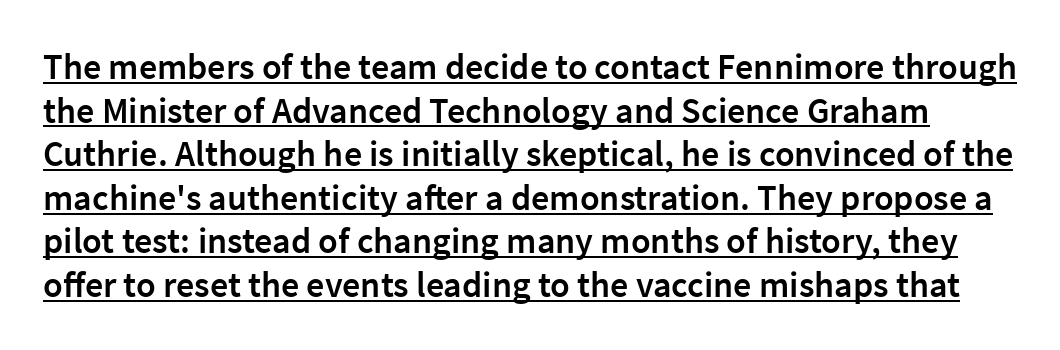
The specimen reads as upright at a glance. A sans-serif font was chosen for this passage. A typesetter would call this proportional, since set widths differ per character. Default kerning and tracking; the words read as compact shapes.
